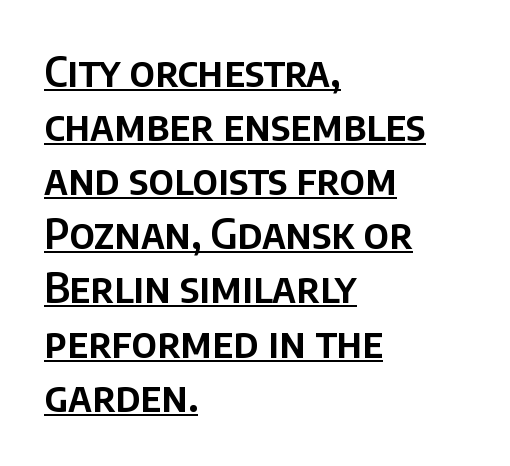
Q: Is the text italic (slanted)? A: No, it is upright.
Q: Is the typeface a serif or a sans-serif typeface? A: Sans-serif.
Q: Is the text underlined? A: Yes.
Q: How is the paragraph aligned? A: Left-aligned.
Q: Is the spacing between letters normal or unusually wide? A: Normal.
Q: Is the spacing between lines tight, normal or loose? A: Normal.
Q: Width (condensed, normal, or wide)? A: Normal.
Q: Stroke contrast? A: Low.
Q: x-height? A: Large.
Q: Monospaced? A: No.
